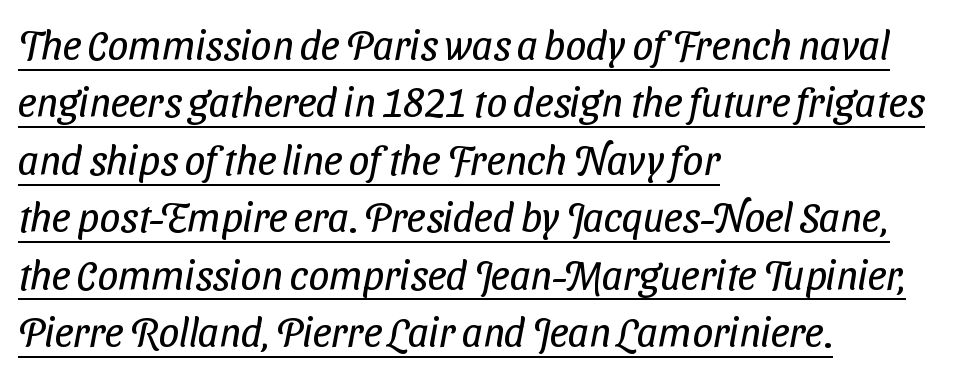
Q: Is the text bold? A: No.
Q: Is the typeface a serif or a sans-serif typeface? A: Sans-serif.
Q: Is the text underlined? A: Yes.
Q: How is the paragraph aligned? A: Left-aligned.
Q: Is the spacing between letters normal or unusually wide? A: Normal.
Q: Is the spacing between lines tight, normal or loose? A: Normal.
Q: Width (condensed, normal, or wide)? A: Condensed.
Q: Stroke contrast? A: Low.
Q: x-height? A: Medium.
Q: Monospaced? A: No.
